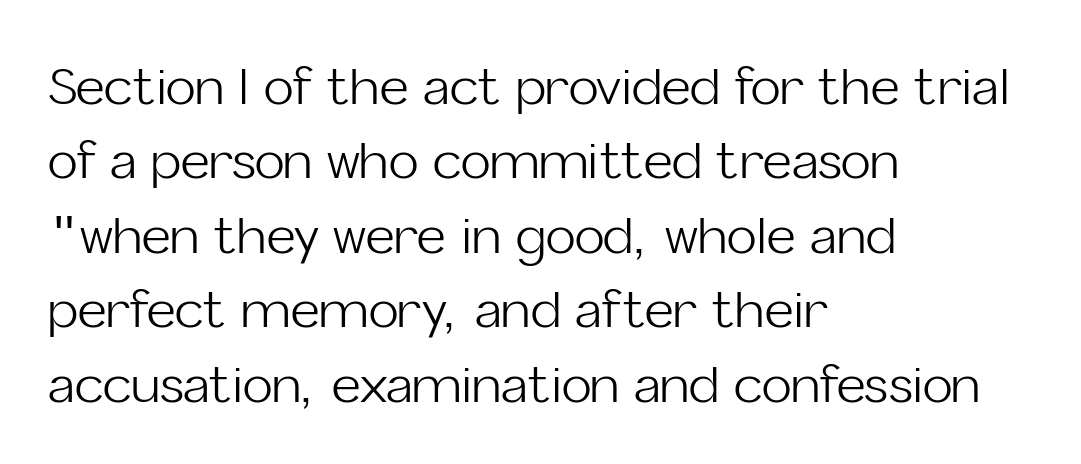
Q: Is the text bold? A: No.
Q: Is the text italic (slanted)? A: No, it is upright.
Q: Is the typeface a serif or a sans-serif typeface? A: Sans-serif.
Q: Is the text underlined? A: No.
Q: How is the paragraph aligned? A: Left-aligned.
Q: Is the spacing between letters normal or unusually wide? A: Normal.
Q: Is the spacing between lines tight, normal or loose? A: Normal.
Q: Width (condensed, normal, or wide)? A: Normal.
Q: Stroke contrast? A: Low.
Q: x-height? A: Medium.
Q: Monospaced? A: No.
